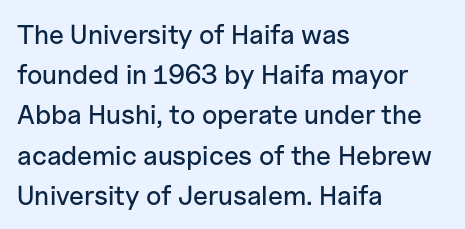
The image shows 27 px text type, upright; set left-aligned, normal line spacing (1.49x), normal letter spacing, not underlined.
